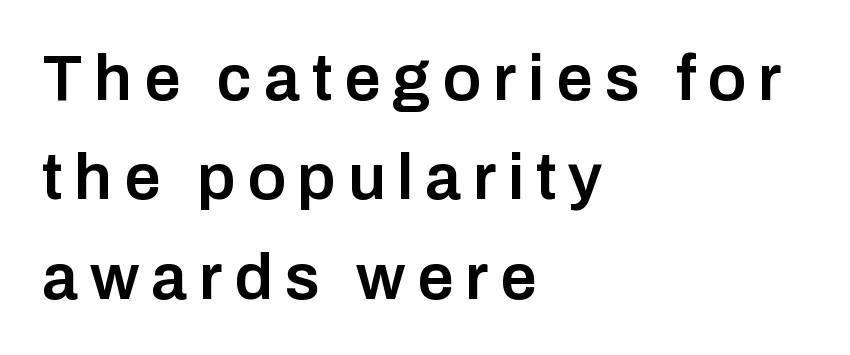
In terms of leading, this rendering sits right in the middle. This sample has the flowing, uneven cadence of proportional lettering. These lines are set flush left with a ragged right edge. Unlike a traditional serif, this face leaves its strokes unadorned. Nope, not italic — everything's standing straight.
